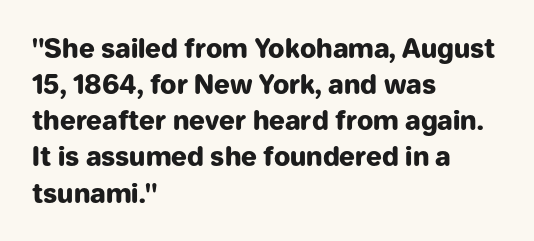
Clear beneath every line of the passage. The typography opts for an upright posture over an oblique one. Evenly set lines give the paragraph a standard silhouette. Standard letterfit; no display-style spreading of the glyphs. The compositor pushed each line to the left boundary.
